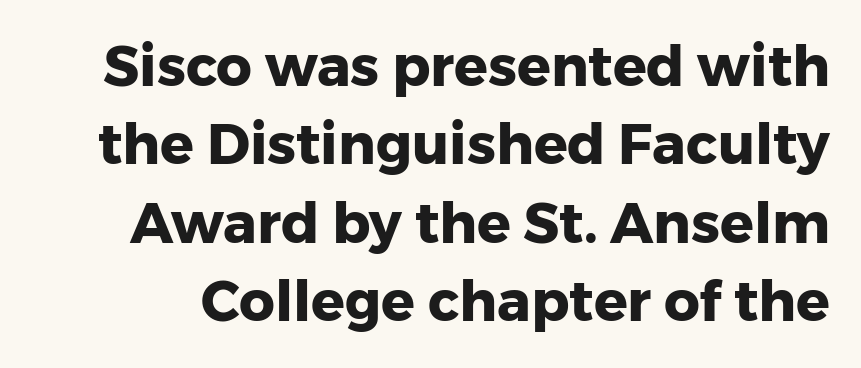
{"serif": "no", "italic": "no", "bold": "yes", "weight": "heavy", "width": "normal", "stroke_contrast": "low", "x_height": "medium", "monospaced": "no", "underline": "no", "line_spacing": "normal", "line_spacing_ratio": 1.4, "letter_spacing": "normal", "letter_spacing_em": 0.0, "glyph_px": 56}
